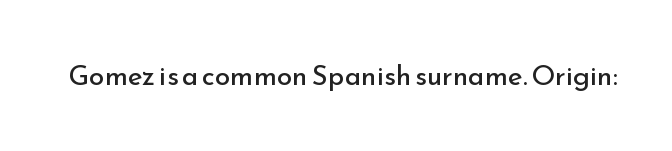
{"serif": "no", "italic": "no", "bold": "no", "weight": "regular", "width": "normal", "stroke_contrast": "low", "x_height": "small", "monospaced": "no", "underline": "no", "letter_spacing": "normal", "letter_spacing_em": 0.0, "glyph_px": 28}
